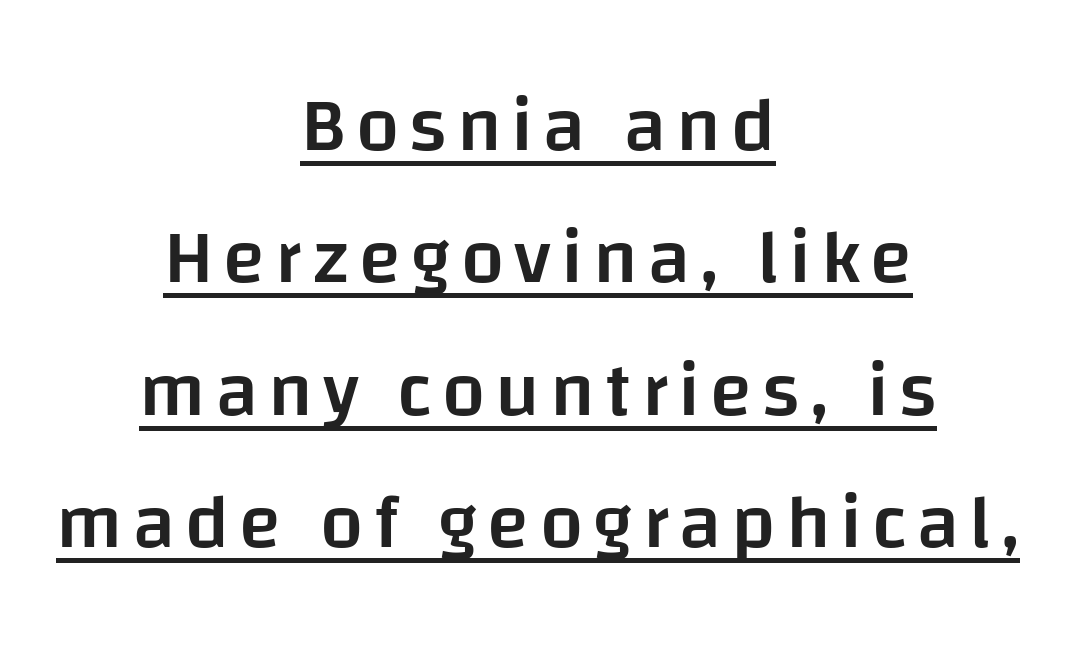
{"serif": "no", "italic": "no", "bold": "semi", "weight": "semibold", "width": "normal", "stroke_contrast": "low", "x_height": "large", "monospaced": "no", "underline": "yes", "align": "center", "line_spacing_ratio": 1.72, "glyph_px": 77}
